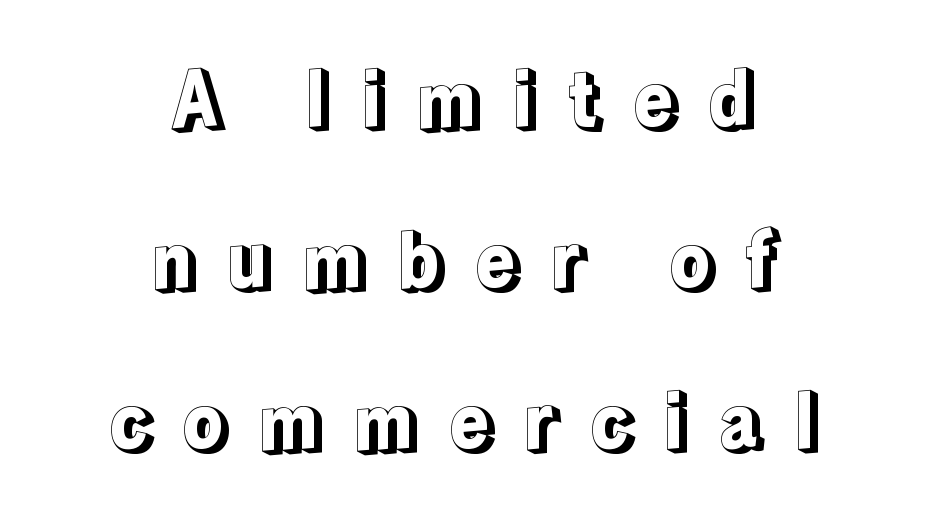
Someone cranked the tracking dial way up on this one. Successive baselines arrive slowly, with a big drop between each. Do the letters lean? They stand straight. Leftover space on each line is divided equally before and after the words.
